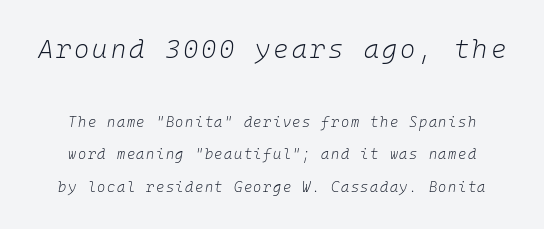
The image shows 26 px text type, italic (leaning right); set loose line spacing (2.31x), not underlined; the first (top) block is 1.86x larger.
